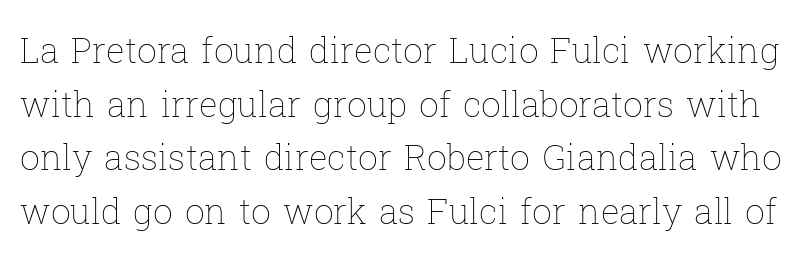
Varying glyph widths throughout — classic text-font behaviour. Between one letter and the next there's only the usual sliver of space. The string is rendered with underlining switched off. No heavy texture on the line: the type isn't bold.
